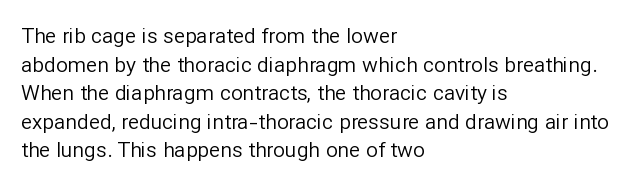
Q: Is the text bold? A: No.
Q: Is the text italic (slanted)? A: No, it is upright.
Q: Is the text underlined? A: No.
Q: How is the paragraph aligned? A: Left-aligned.
Q: Is the spacing between letters normal or unusually wide? A: Normal.
Q: Is the spacing between lines tight, normal or loose? A: Normal.
